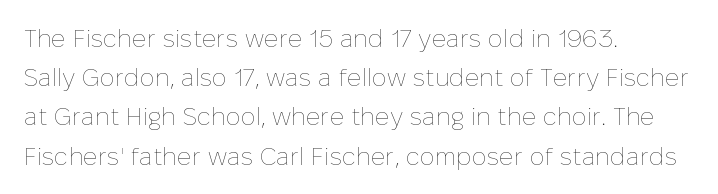
Is this a heavy cut? Hardly; it is regular or lighter. In CSS terms this would be text-align: left. Words appear dense and cohesive because spacing is normal. The gap between lines stays unmarked. Reading down the column, the eye jumps a familiar distance to each next line. This is roman type, the default non-slanted kind.
